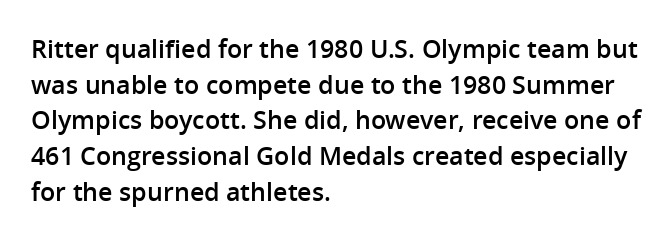
Q: Is the text bold? A: Semi-bold.
Q: Is the text italic (slanted)? A: No, it is upright.
Q: Is the text underlined? A: No.
Q: How is the paragraph aligned? A: Left-aligned.
Q: Is the spacing between letters normal or unusually wide? A: Normal.
Q: Is the spacing between lines tight, normal or loose? A: Normal.
